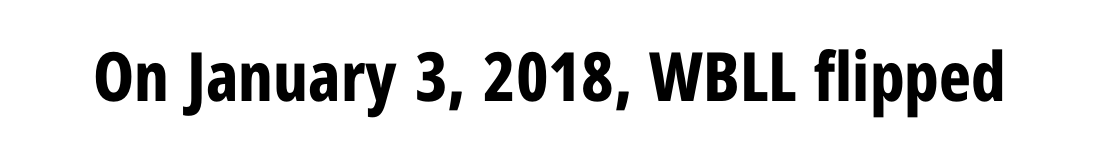
Does extra space separate the letters? No, they use regular spacing. It's the straight-up-and-down kind of type. Emphasis by weight is at full strength: bold. Anything drawn beneath the words? Only blank space.
